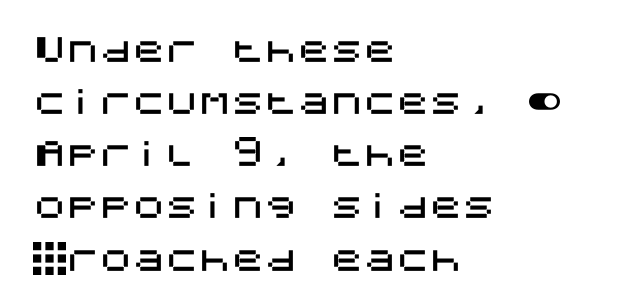
{"serif": "no", "italic": "no", "width": "normal", "stroke_contrast": "medium", "x_height": "large", "underline": "no", "align": "left", "line_spacing": "normal", "line_spacing_ratio": 1.58, "letter_spacing": "normal", "letter_spacing_em": 0.0, "glyph_px": 33}
